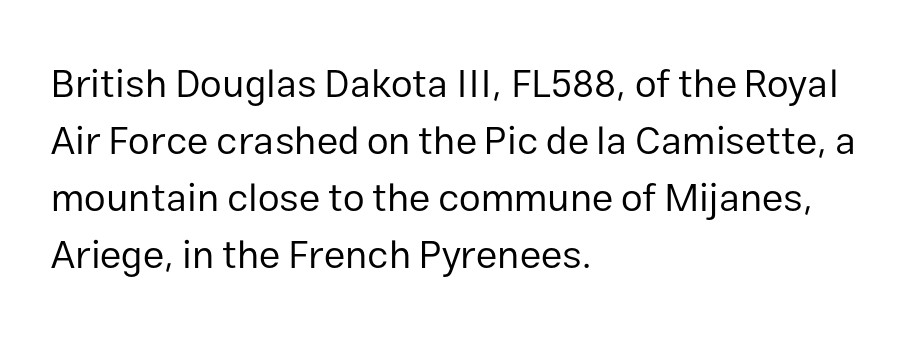
Q: Is the text bold? A: No.
Q: Is the text italic (slanted)? A: No, it is upright.
Q: Is the typeface a serif or a sans-serif typeface? A: Sans-serif.
Q: Is the text underlined? A: No.
Q: How is the paragraph aligned? A: Left-aligned.
Q: Is the spacing between letters normal or unusually wide? A: Normal.
Q: Is the spacing between lines tight, normal or loose? A: Normal.
Q: Width (condensed, normal, or wide)? A: Normal.
Q: Stroke contrast? A: Low.
Q: x-height? A: Medium.
Q: Monospaced? A: No.
